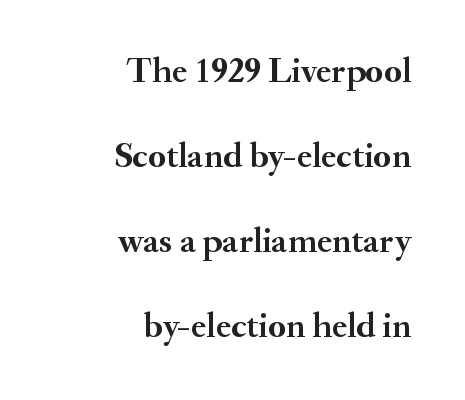
Q: Is the text bold? A: Yes.
Q: Is the text italic (slanted)? A: No, it is upright.
Q: Is the typeface a serif or a sans-serif typeface? A: Serif.
Q: Is the text underlined? A: No.
Q: How is the paragraph aligned? A: Right-aligned.
Q: Is the spacing between letters normal or unusually wide? A: Normal.
Q: Is the spacing between lines tight, normal or loose? A: Loose.
Q: Width (condensed, normal, or wide)? A: Normal.
Q: Stroke contrast? A: Medium.
Q: x-height? A: Small.
Q: Monospaced? A: No.
